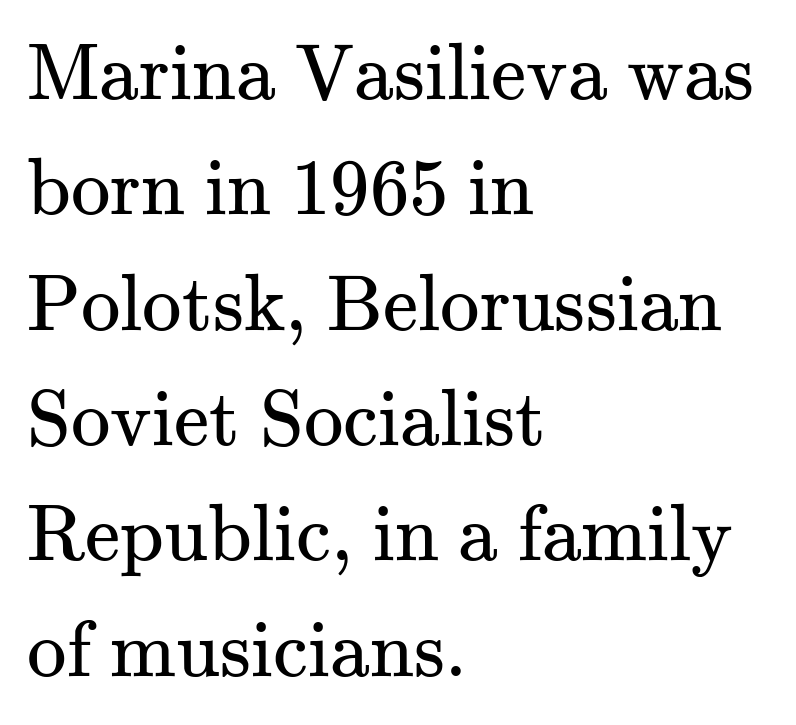
Compared with typical body copy, the letter spacing here is the same. The passage shown is typed in a proportional face where columns would drift. A clean baseline with only descenders dipping below it. Look at the bottom of the vertical strokes: they flare into serifs here.
